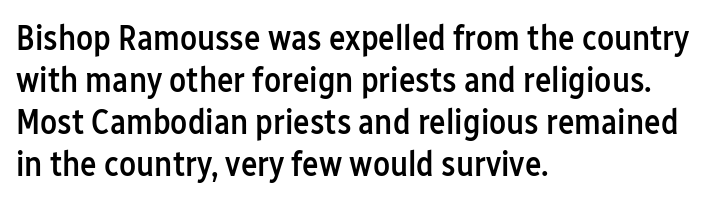
The image shows 35 px semibold, condensed sans-serif type, upright; set left-aligned, line spacing 1.2x, normal letter spacing, not underlined; low stroke contrast and a medium x-height.
